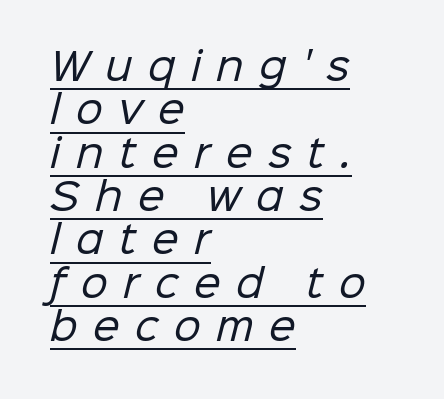
Q: Is the text bold? A: No.
Q: Is the typeface a serif or a sans-serif typeface? A: Sans-serif.
Q: Is the text underlined? A: Yes.
Q: How is the paragraph aligned? A: Left-aligned.
Q: Is the spacing between letters normal or unusually wide? A: Unusually wide.
Q: Is the spacing between lines tight, normal or loose? A: Tight.
Q: Width (condensed, normal, or wide)? A: Normal.
Q: Stroke contrast? A: Low.
Q: x-height? A: Medium.
Q: Monospaced? A: No.
